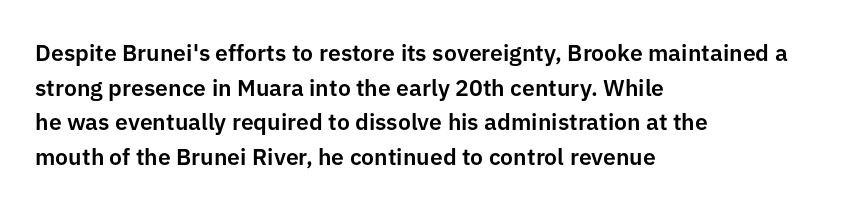
The image shows 23 px text type, upright; set left-aligned, normal line spacing (1.51x), normal letter spacing, not underlined.
